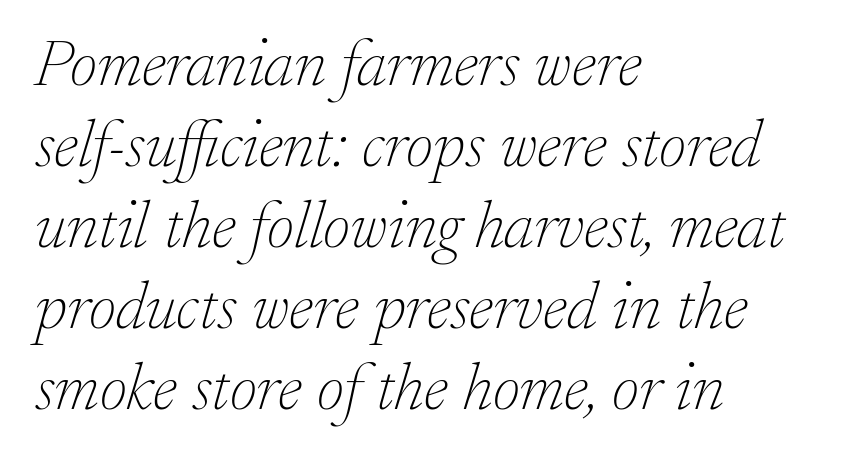
{"serif": "yes", "italic": "yes", "lean": "right", "slant_degrees": 17, "bold": "no", "weight": "thin", "width": "normal", "stroke_contrast": "low", "x_height": "small", "monospaced": "no", "underline": "no", "align": "left", "line_spacing_ratio": 1.21, "letter_spacing": "normal", "letter_spacing_em": 0.0, "glyph_px": 67}
